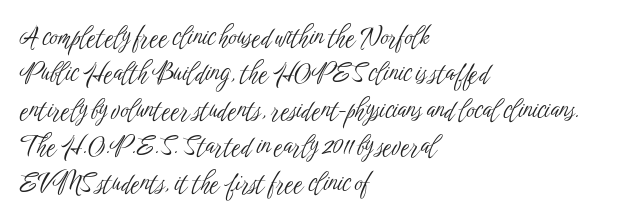
The image shows 25 px text type; set left-aligned, normal line spacing (1.46x), normal letter spacing, not underlined.
